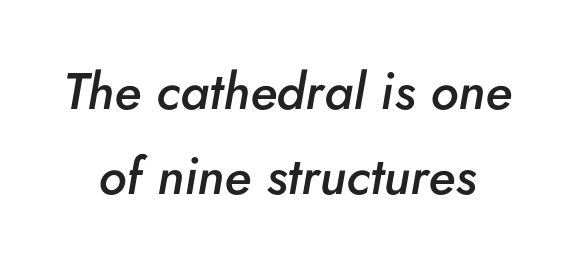
{"italic": "yes", "lean": "right", "slant_degrees": 5, "bold": "semi", "weight": "semibold", "width": "normal", "stroke_contrast": "low", "x_height": "small", "monospaced": "no", "underline": "no", "line_spacing": "normal", "line_spacing_ratio": 1.67, "letter_spacing": "normal", "letter_spacing_em": 0.0, "glyph_px": 51}
